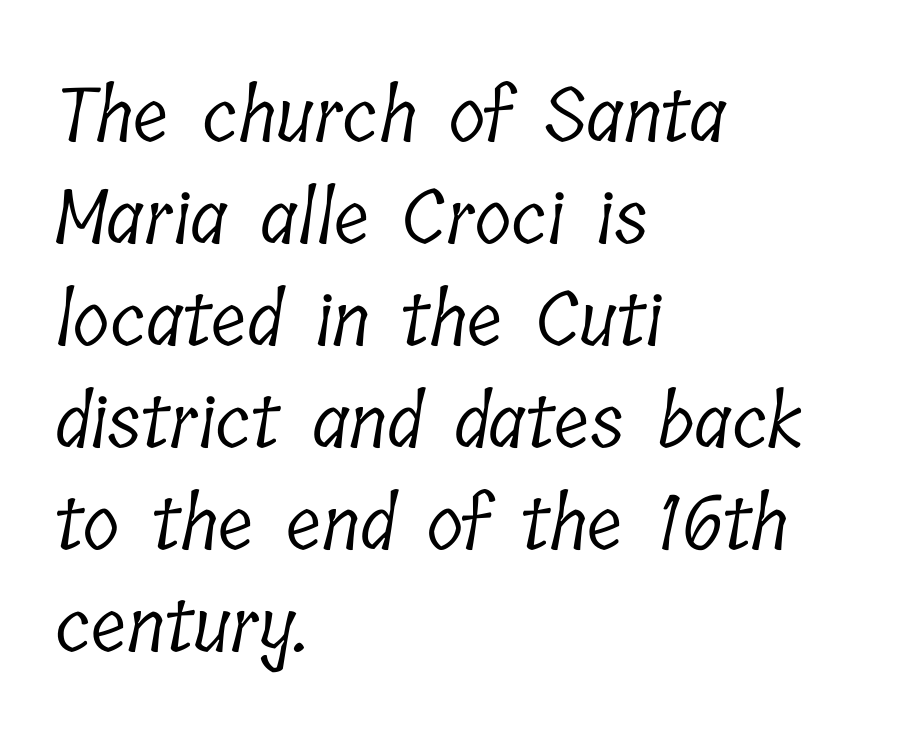
The image shows 75 px light, condensed serif type; set left-aligned, normal line spacing (1.36x), normal letter spacing, not underlined; low stroke contrast and a medium x-height.
